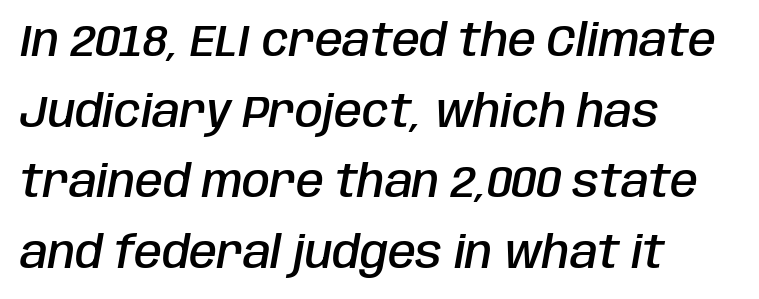
Q: Is the text bold? A: Semi-bold.
Q: Is the text italic (slanted)? A: Yes, it leans right by about 10 degrees.
Q: Is the text underlined? A: No.
Q: How is the paragraph aligned? A: Left-aligned.
Q: Is the spacing between letters normal or unusually wide? A: Normal.
Q: Is the spacing between lines tight, normal or loose? A: Normal.
Q: Width (condensed, normal, or wide)? A: Condensed.
Q: Stroke contrast? A: Low.
Q: x-height? A: Large.
Q: Monospaced? A: No.
